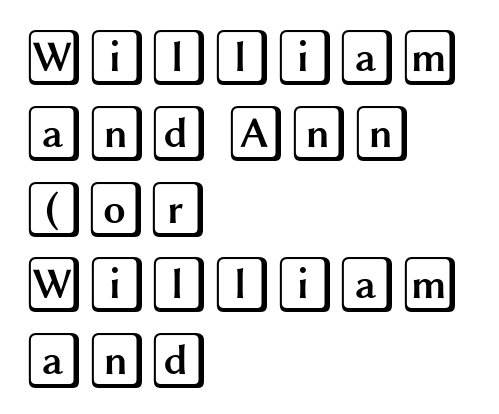
Quick note: interline space is typical. Nobody drew a line under any word here. Nobody touched the tracking dial on this one. Designer's note — italics off, roman on.
